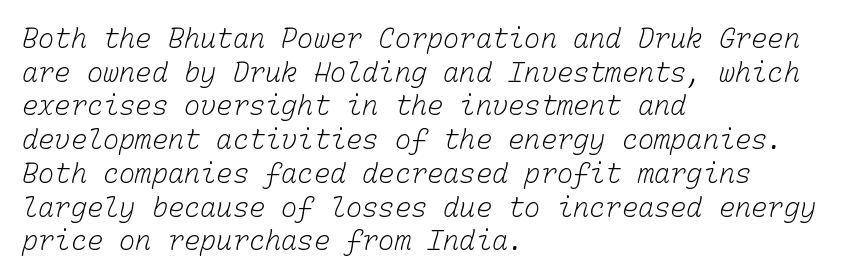
Is the type heavy? It reads as light-to-regular instead. This block has exactly the height ordinary leading produces. Teacher's note: observe the even left margin — that is flush-left alignment. Beneath every word, the page is bare. The letterforms sit shoulder to shoulder at normal distance.
